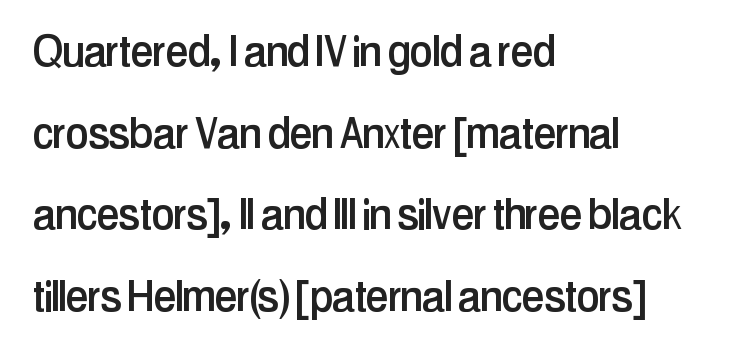
Q: Is the text italic (slanted)? A: No, it is upright.
Q: Is the typeface a serif or a sans-serif typeface? A: Sans-serif.
Q: Is the text underlined? A: No.
Q: How is the paragraph aligned? A: Left-aligned.
Q: Is the spacing between letters normal or unusually wide? A: Normal.
Q: Is the spacing between lines tight, normal or loose? A: Normal.
Q: Width (condensed, normal, or wide)? A: Condensed.
Q: Stroke contrast? A: Low.
Q: x-height? A: Medium.
Q: Monospaced? A: No.
